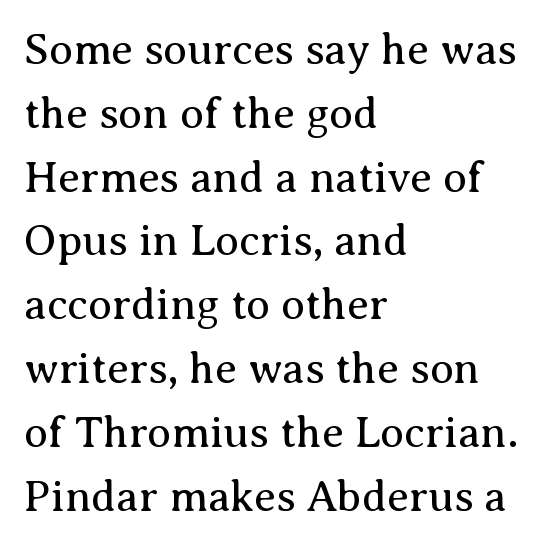
Does the type have serifs? Yes, each stem ends in a small foot. Honestly, there is no underline to notice here at all. The lettering stays uniformly vertical, giving the passage a roman look. The typesetting does not lean heavy: it is not bold.
